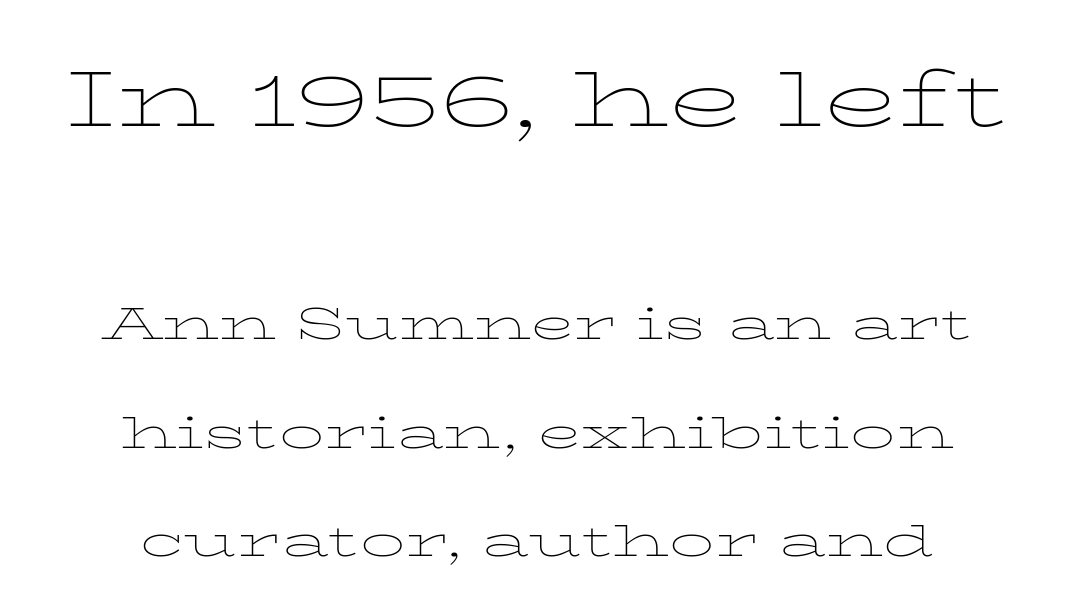
The image shows 78 px thin, wide serif type, upright; set centered, loose line spacing (2.41x), normal letter spacing, not underlined; the first (top) block is 1.73x larger; low stroke contrast and a medium x-height.
